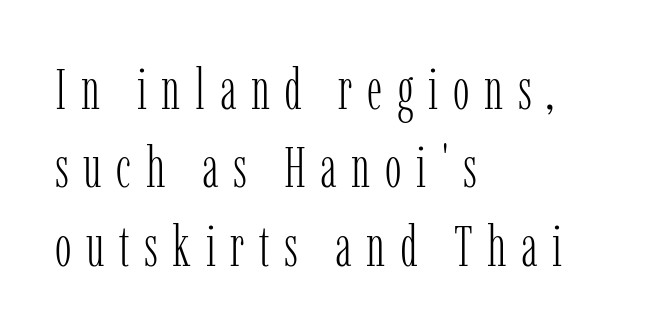
A typesetter would call this heavily tracked-out type. Bold? No — there's no thickening of the strokes. The baseline area is clear. The lines sit at an ordinary, default distance from one another.
